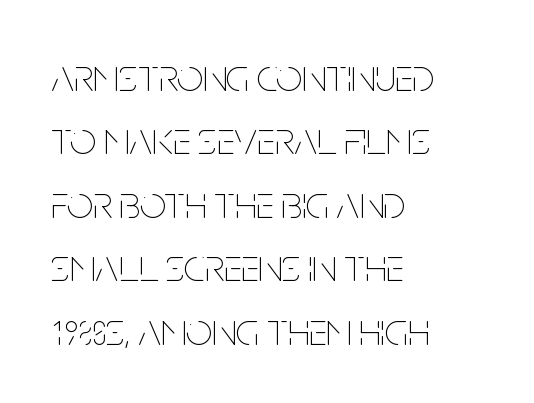
The image shows 46 px thin, condensed type, upright; set left-aligned, normal line spacing (1.38x), normal letter spacing, not underlined; low stroke contrast and a large x-height.
